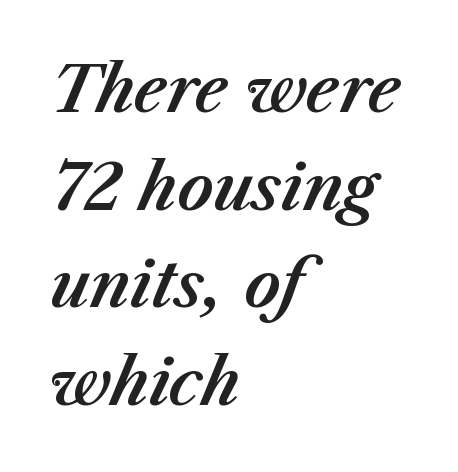
{"italic": "yes", "lean": "right", "slant_degrees": 23, "width": "normal", "stroke_contrast": "medium", "x_height": "medium", "monospaced": "no", "underline": "no", "align": "left", "line_spacing": "normal", "line_spacing_ratio": 1.55, "letter_spacing": "normal", "letter_spacing_em": 0.0, "glyph_px": 63}
